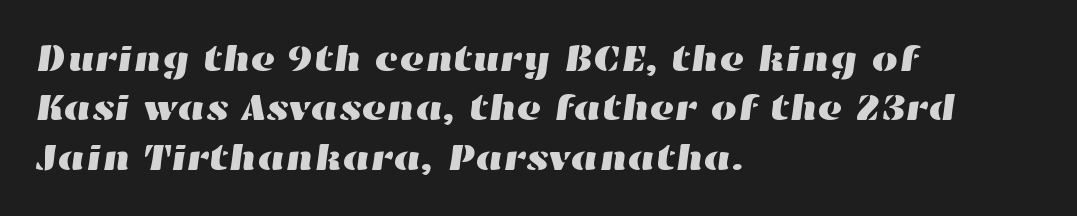
{"width": "wide", "stroke_contrast": "high", "x_height": "medium", "monospaced": "no", "underline": "no", "align": "left", "line_spacing": "normal", "line_spacing_ratio": 1.3, "letter_spacing": "normal", "letter_spacing_em": 0.0, "glyph_px": 38}
